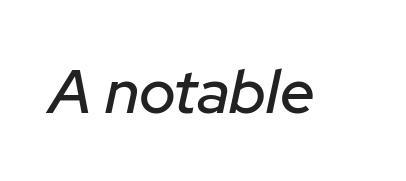
Varying glyph widths throughout — classic text-font behaviour. Compared with ordinary roman type, these characters are visibly tilted. Students, note that the glyphs here touch the page at normal intervals. A bare baseline throughout the passage.
